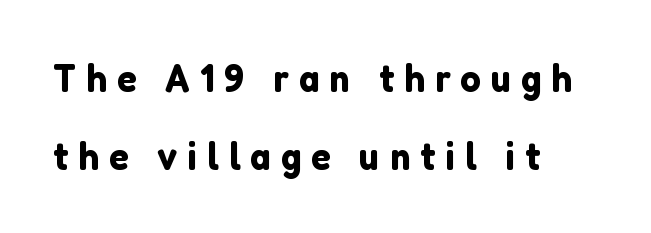
{"serif": "no", "italic": "no", "width": "normal", "stroke_contrast": "low", "x_height": "medium", "monospaced": "no", "underline": "no", "align": "left", "line_spacing": "loose", "line_spacing_ratio": 1.95, "letter_spacing": "wide", "letter_spacing_em": 0.25, "glyph_px": 40}
